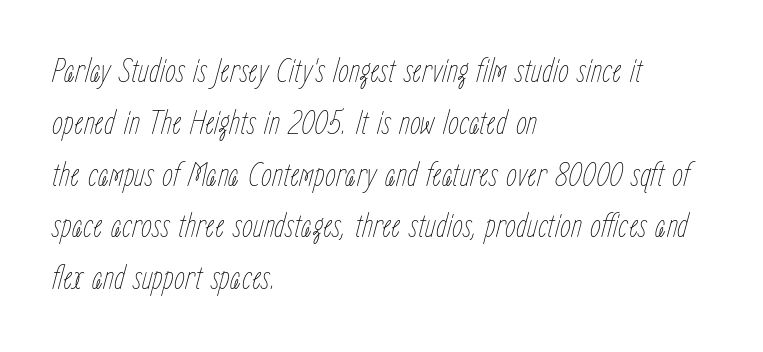
Decoration check: the copy has no underline. Is the type slanted? Yes — the strokes lean at a clear angle. The letters advance in unequal steps, a hallmark of proportional type. Teacher's note: observe the even left margin — that is flush-left alignment. Look at the tracking — it's just the regular setting, nothing added. If you measured baseline to baseline, you'd find a middling distance.
